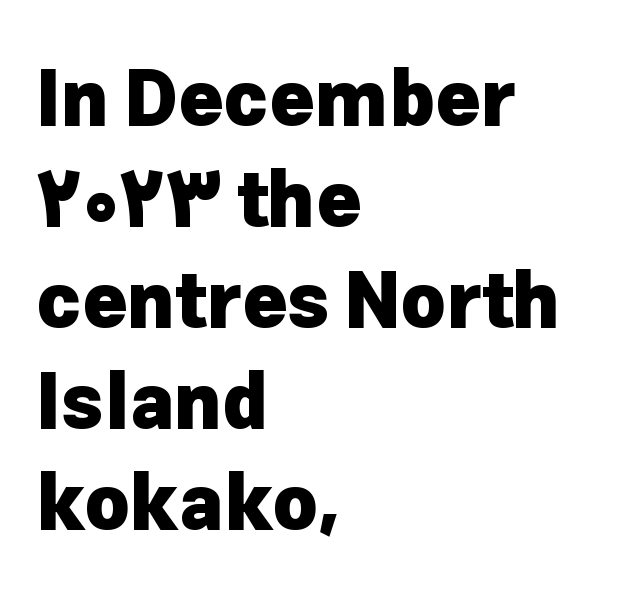
Q: Is the text bold? A: Yes.
Q: Is the text italic (slanted)? A: No, it is upright.
Q: Is the typeface a serif or a sans-serif typeface? A: Sans-serif.
Q: Is the text underlined? A: No.
Q: How is the paragraph aligned? A: Left-aligned.
Q: Is the spacing between letters normal or unusually wide? A: Normal.
Q: Is the spacing between lines tight, normal or loose? A: Normal.
Q: Width (condensed, normal, or wide)? A: Normal.
Q: Stroke contrast? A: Low.
Q: x-height? A: Medium.
Q: Monospaced? A: No.
